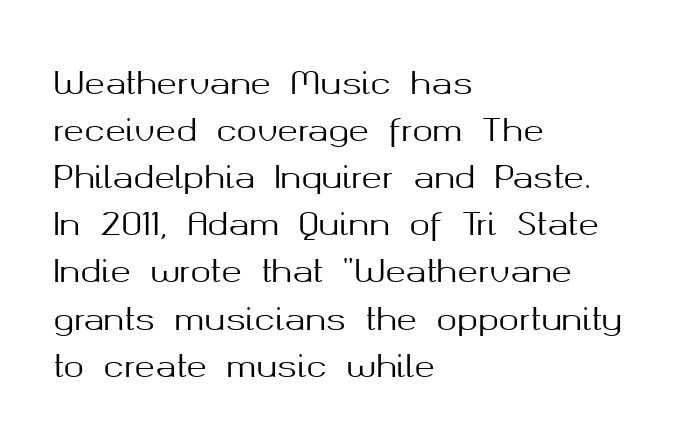
Q: Is the text italic (slanted)? A: No, it is upright.
Q: Is the typeface a serif or a sans-serif typeface? A: Sans-serif.
Q: Is the text underlined? A: No.
Q: How is the paragraph aligned? A: Left-aligned.
Q: Is the spacing between letters normal or unusually wide? A: Normal.
Q: Is the spacing between lines tight, normal or loose? A: Normal.
Q: Width (condensed, normal, or wide)? A: Normal.
Q: Stroke contrast? A: Medium.
Q: x-height? A: Medium.
Q: Monospaced? A: No.
